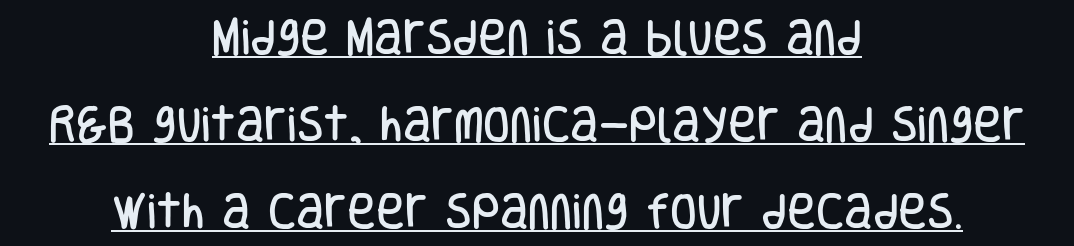
Q: Is the text italic (slanted)? A: No, it is upright.
Q: Is the typeface a serif or a sans-serif typeface? A: Sans-serif.
Q: Is the text underlined? A: Yes.
Q: How is the paragraph aligned? A: Centered.
Q: Is the spacing between letters normal or unusually wide? A: Normal.
Q: Is the spacing between lines tight, normal or loose? A: Loose.
Q: Width (condensed, normal, or wide)? A: Condensed.
Q: Stroke contrast? A: Low.
Q: x-height? A: Large.
Q: Monospaced? A: No.
